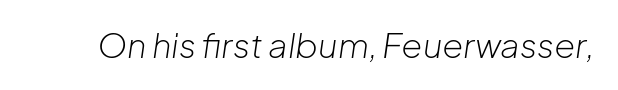
The weight tops out at a normal text grade. Inter-character spacing is left at the font's built-in metrics. The rendering uses natural spacing where letterforms have individual widths. The glyphs are unaccompanied by any horizontal stroke below them. The specimen reads as italic at a glance.
